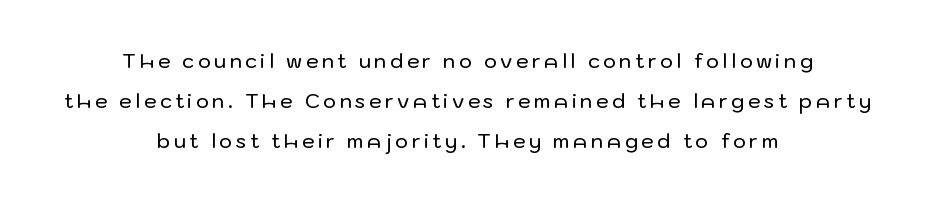
{"italic": "no", "underline": "no", "align": "center", "line_spacing": "loose", "line_spacing_ratio": 2.01, "glyph_px": 20}
